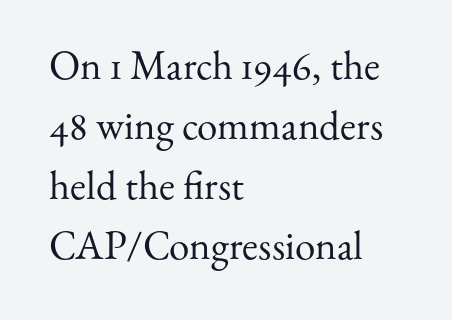
{"serif": "yes", "italic": "no", "bold": "no", "weight": "regular", "width": "normal", "stroke_contrast": "medium", "x_height": "small", "monospaced": "no", "underline": "no", "align": "left", "line_spacing": "normal", "line_spacing_ratio": 1.46, "letter_spacing": "normal", "letter_spacing_em": 0.0, "glyph_px": 41}
